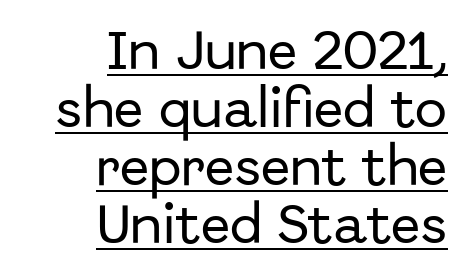
{"serif": "no", "italic": "no", "width": "normal", "stroke_contrast": "low", "x_height": "medium", "monospaced": "no", "underline": "yes", "align": "right", "line_spacing": "normal", "line_spacing_ratio": 1.35, "letter_spacing": "normal", "letter_spacing_em": 0.0, "glyph_px": 43}
